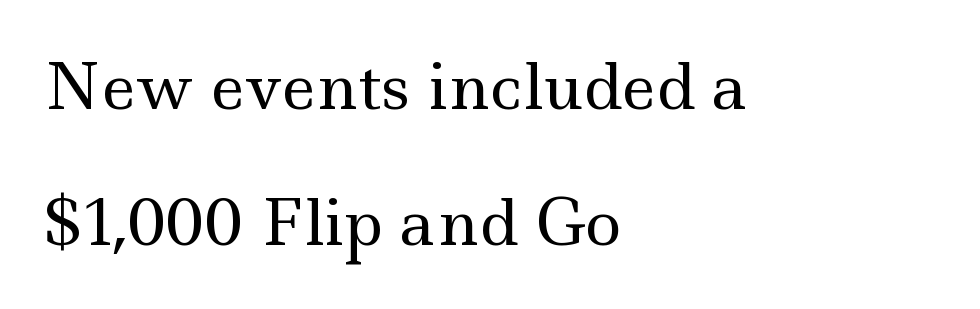
The image shows 62 px regular-weight, wide serif type, upright; set left-aligned, loose line spacing (2.19x), normal letter spacing, not underlined; a small x-height.
